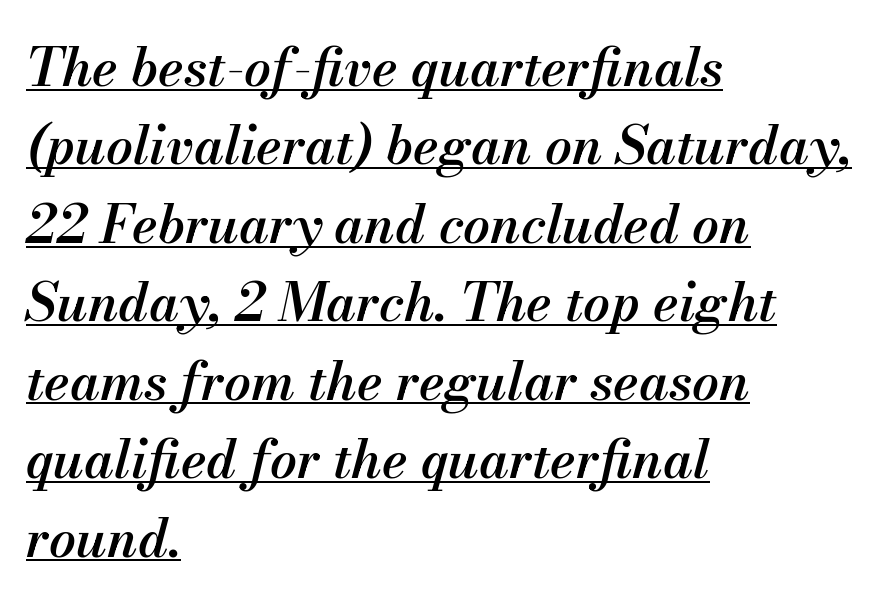
The image shows 53 px semibold type, italic (leaning right); set left-aligned, normal line spacing (1.48x), normal letter spacing, underlined; medium stroke contrast and a small x-height.
